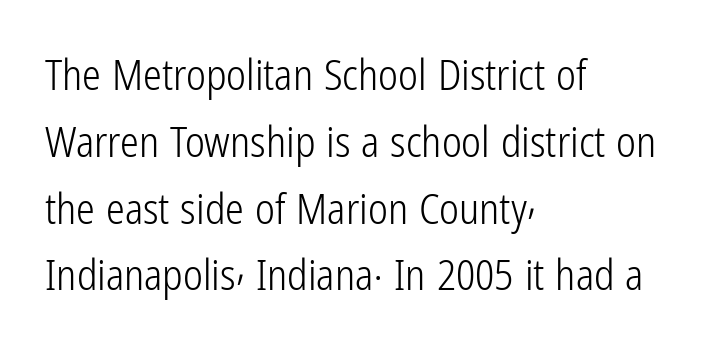
{"serif": "no", "italic": "no", "bold": "no", "weight": "light", "width": "condensed", "stroke_contrast": "low", "x_height": "medium", "monospaced": "no", "underline": "no", "align": "left", "line_spacing": "normal", "line_spacing_ratio": 1.59, "letter_spacing": "normal", "letter_spacing_em": 0.0, "glyph_px": 42}
